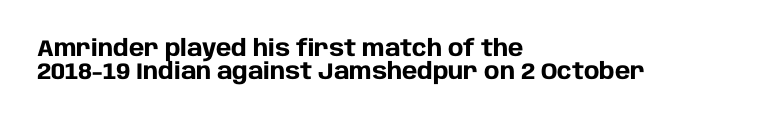
The image shows 23 px bold type, upright; set left-aligned, tight line spacing (1.0x), normal letter spacing, not underlined.
